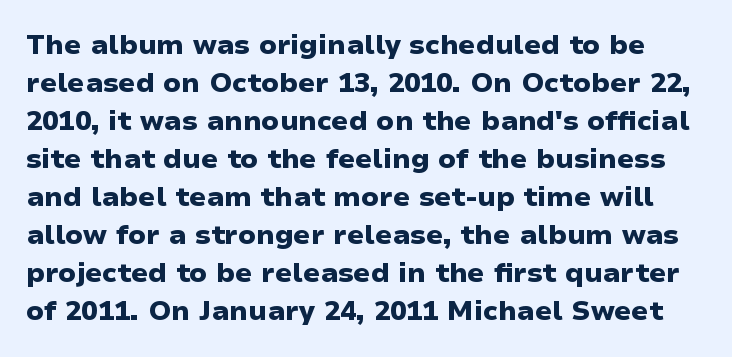
Q: Is the text bold? A: Yes.
Q: Is the text italic (slanted)? A: No, it is upright.
Q: Is the text underlined? A: No.
Q: Is the spacing between letters normal or unusually wide? A: Normal.
Q: Is the spacing between lines tight, normal or loose? A: Normal.
